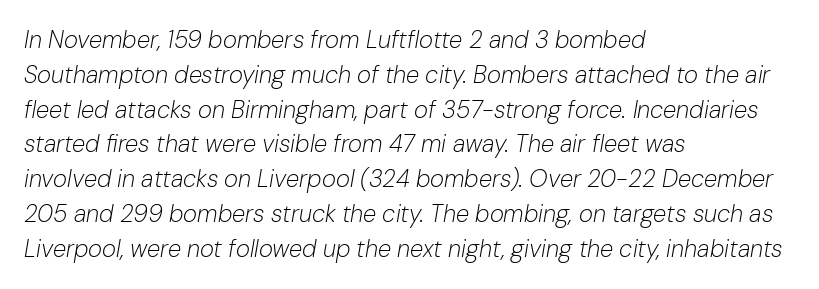
{"italic": "yes", "lean": "right", "slant_degrees": 10, "bold": "no", "underline": "no", "align": "left", "line_spacing": "normal", "line_spacing_ratio": 1.45, "letter_spacing": "normal", "letter_spacing_em": 0.0, "glyph_px": 24}
